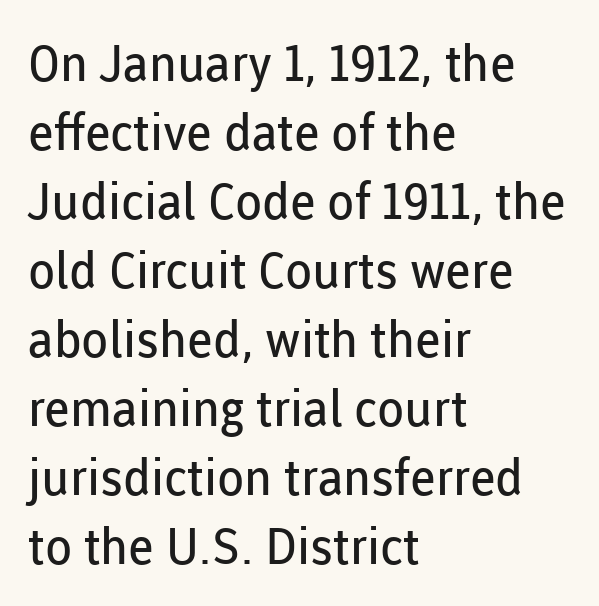
Here the glyphs are tracked normally, forming tight word shapes. These lines were composed using upright roman letters. The compositor pushed each line to the left boundary. A typesetter would call this proportional, since set widths differ per character. This is not heavy type; no bold has been used. The area under the type is left untouched.
